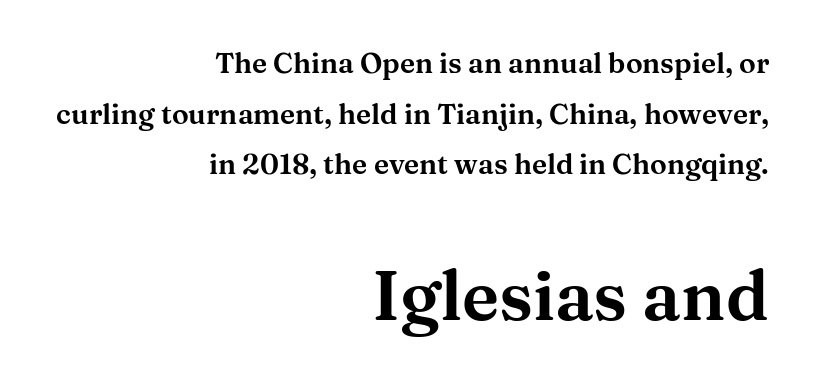
Nobody drew a line under any word here. The characters display serif detailing at their extremities. The letters stand upright; this is a roman face. Compare the two chunks: the lower has the greater cap height.
